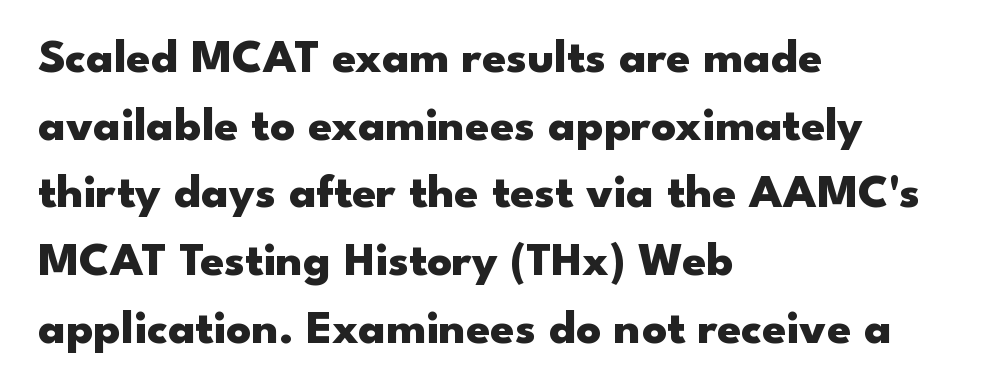
{"serif": "no", "italic": "no", "bold": "yes", "weight": "heavy", "width": "wide", "stroke_contrast": "low", "x_height": "small", "monospaced": "no", "underline": "no", "align": "left", "line_spacing": "normal", "line_spacing_ratio": 1.41, "letter_spacing": "normal", "letter_spacing_em": 0.0, "glyph_px": 48}
